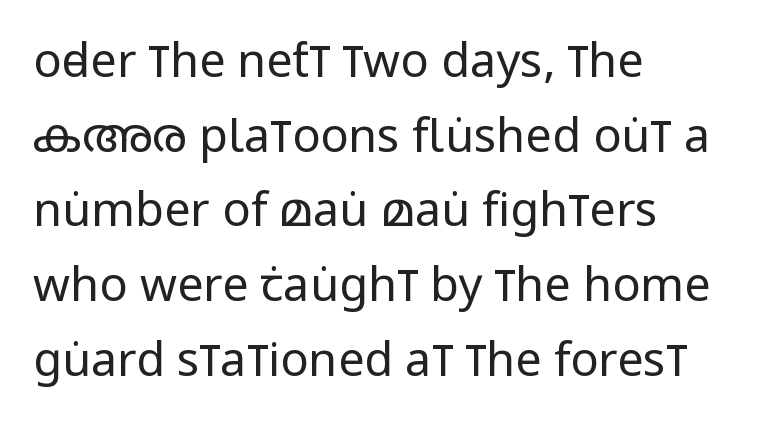
All the whitespace from short lines collects on the right. The characters are drawn with everyday or finer stroke widths. The characters display no serif detailing; their extremities are plain. This sample keeps an unexceptional amount of space between lines. Each row of text sits above clean, open space. Default kerning and tracking; the words read as compact shapes.
